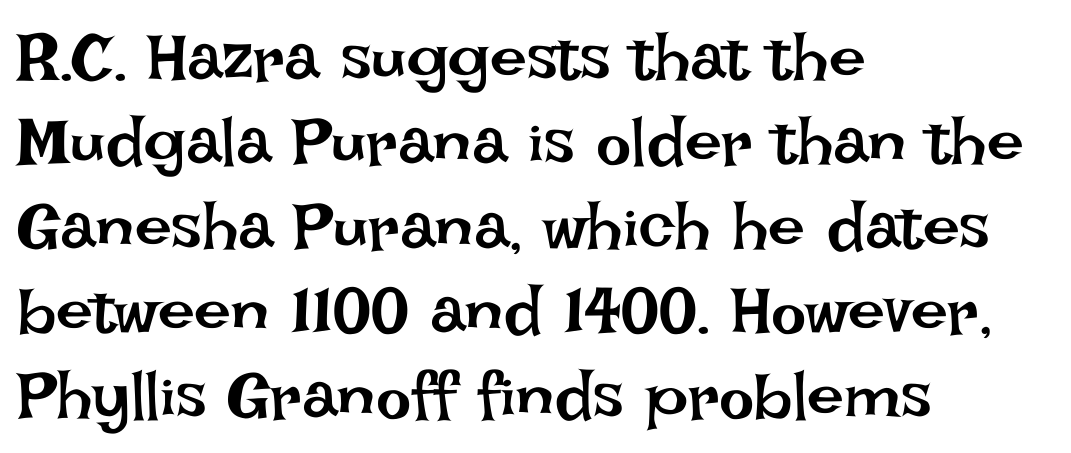
The image shows 66 px regular-weight type, upright; set left-aligned, normal line spacing (1.28x), normal letter spacing, not underlined; low stroke contrast and a large x-height.
